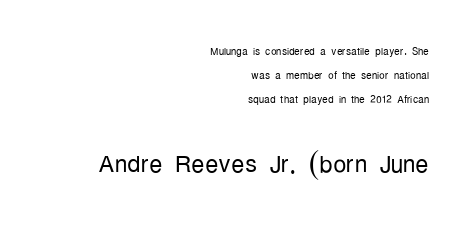
The image shows 33 px light, condensed sans-serif type, upright; set right-aligned, line spacing 1.72x, normal letter spacing, not underlined; the second (bottom) block is 2.36x larger; low stroke contrast and a medium x-height.
